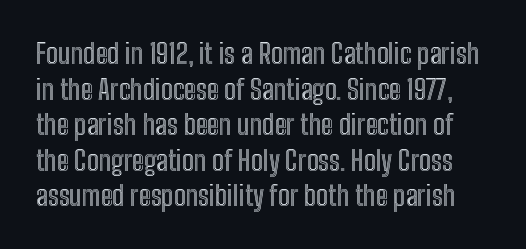
The image shows 28 px condensed type, upright; set normal line spacing (1.27x), normal letter spacing, not underlined; a medium x-height.
